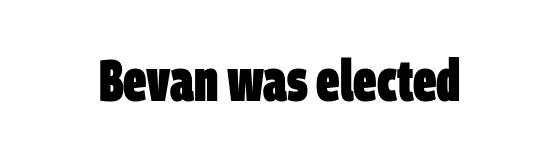
These lines carry a lot of weight — the face is fully bold. The specimen omits any rule beneath the text block's lines. The type family on display is of the sans-serif kind. Here the designer chose a conventional face with non-uniform glyph widths. Each word holds together tightly as a unit, with standard inter-letter gaps.
